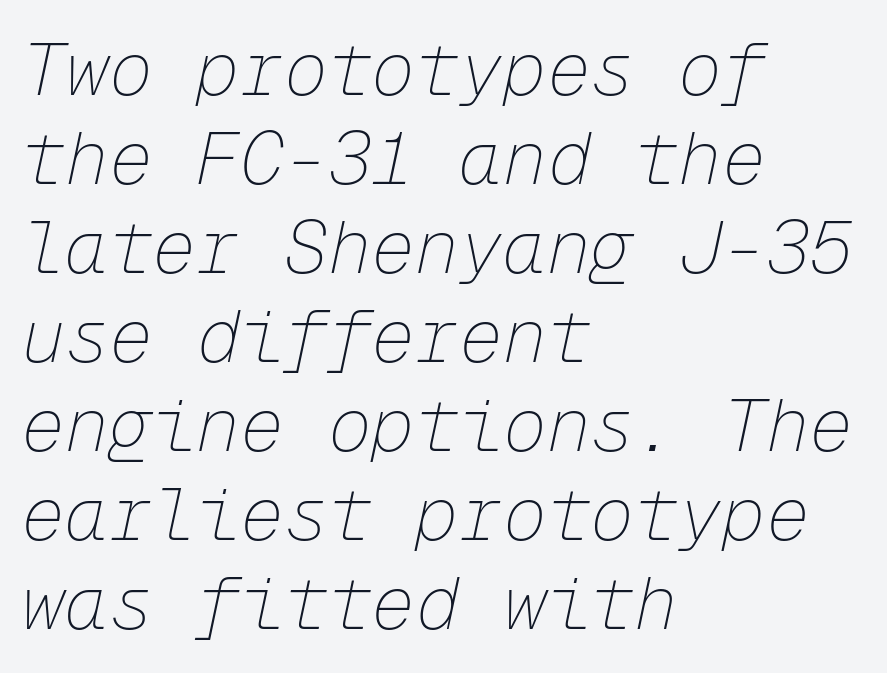
{"italic": "yes", "lean": "right", "slant_degrees": 12, "bold": "no", "weight": "thin", "width": "normal", "stroke_contrast": "low", "x_height": "medium", "monospaced": "yes", "underline": "no", "align": "left", "line_spacing_ratio": 1.22, "letter_spacing": "normal", "letter_spacing_em": 0.0, "glyph_px": 73}
